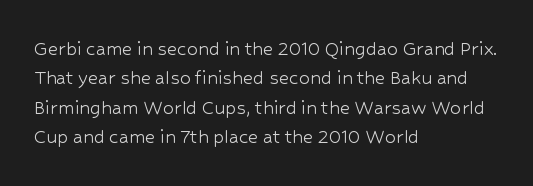
Q: Is the text bold? A: No.
Q: Is the text italic (slanted)? A: No, it is upright.
Q: Is the text underlined? A: No.
Q: How is the paragraph aligned? A: Left-aligned.
Q: Is the spacing between letters normal or unusually wide? A: Normal.
Q: Is the spacing between lines tight, normal or loose? A: Normal.
